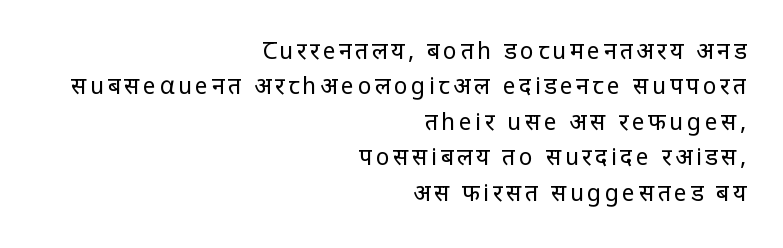
Casual observation: everything's shoved over to the right. Just letters on the line, the space beneath them empty. These lines sit exactly where default settings would place them. The weight would be labelled regular, book, light, or lighter still. Nope, not italic — everything's standing straight.
